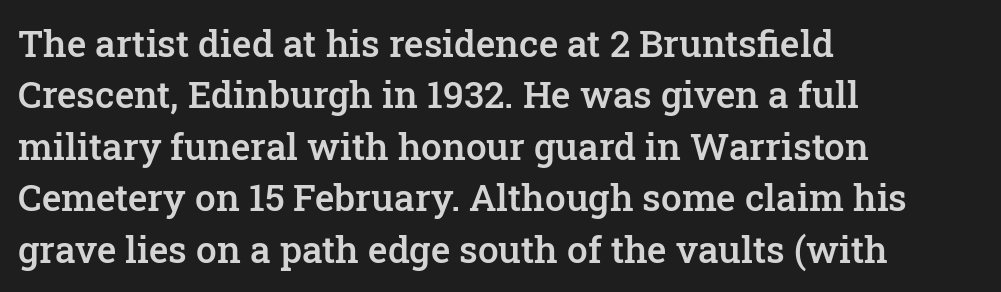
{"serif": "yes", "italic": "no", "bold": "semi", "weight": "semibold", "width": "normal", "stroke_contrast": "low", "x_height": "medium", "monospaced": "no", "underline": "no", "align": "left", "line_spacing": "normal", "line_spacing_ratio": 1.39, "letter_spacing": "normal", "letter_spacing_em": 0.0, "glyph_px": 37}
